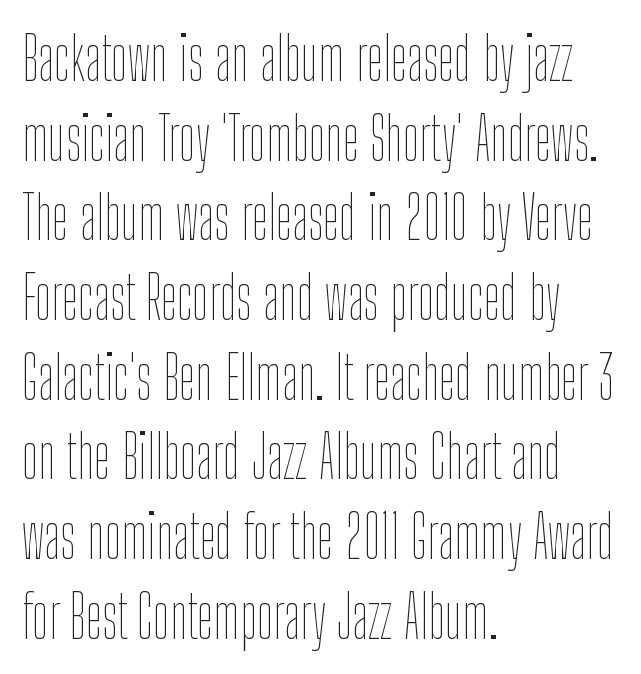
The image shows 59 px thin, condensed type, upright; set left-aligned, normal line spacing (1.35x), normal letter spacing, not underlined; low stroke contrast and a medium x-height.
